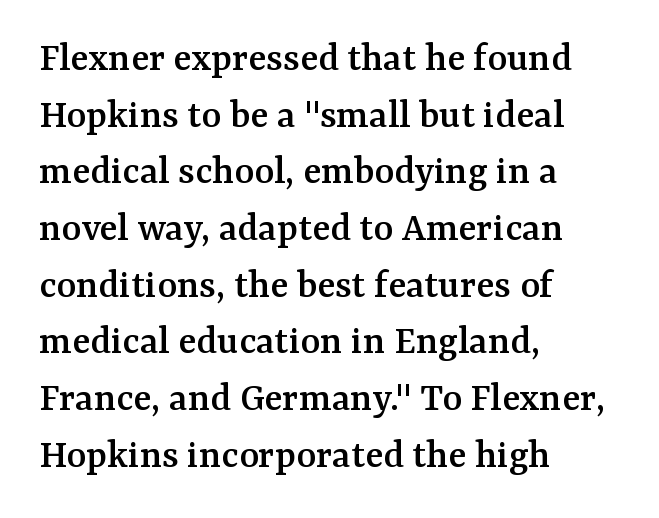
{"serif": "yes", "italic": "no", "width": "normal", "stroke_contrast": "medium", "x_height": "medium", "monospaced": "no", "underline": "no", "align": "left", "line_spacing": "normal", "line_spacing_ratio": 1.35, "letter_spacing": "normal", "letter_spacing_em": 0.0, "glyph_px": 42}
